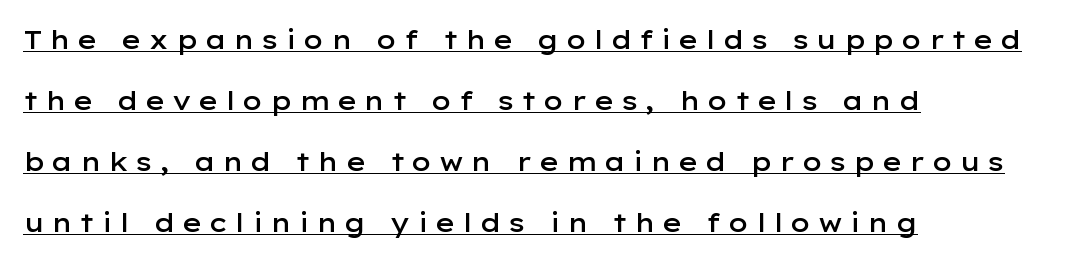
A bit beefed up — I'd call it semibold rather than bold. Layout note: lines flush left. How would I describe the line gaps? Wide and relaxed. Does extra space separate the letters? Yes, quite a lot of it. This sample uses an upright cut, with every glyph sitting square on the baseline. Like a heading marked for emphasis, these lines bear an underscore.
